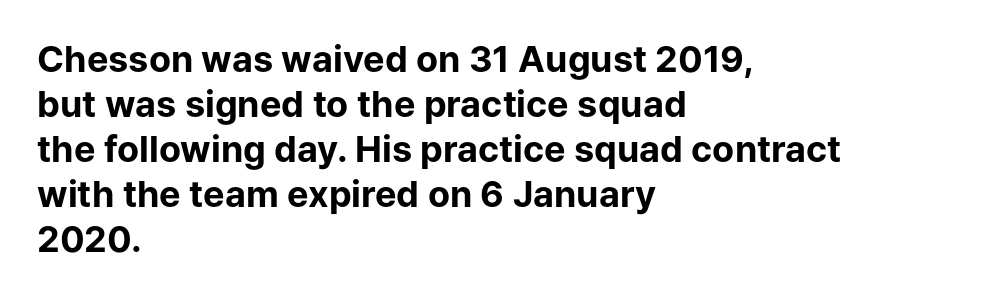
{"serif": "no", "italic": "no", "bold": "yes", "weight": "bold", "width": "normal", "stroke_contrast": "low", "x_height": "medium", "monospaced": "no", "underline": "no", "align": "left", "line_spacing": "normal", "line_spacing_ratio": 1.25, "letter_spacing": "normal", "letter_spacing_em": 0.0, "glyph_px": 36}
